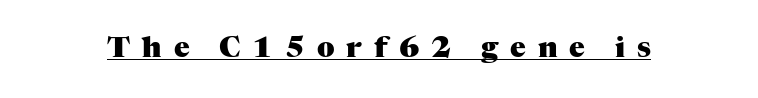
Q: Is the text bold? A: Yes.
Q: Is the text italic (slanted)? A: No, it is upright.
Q: Is the typeface a serif or a sans-serif typeface? A: Serif.
Q: Is the text underlined? A: Yes.
Q: Is the spacing between letters normal or unusually wide? A: Unusually wide.
Q: Width (condensed, normal, or wide)? A: Normal.
Q: Stroke contrast? A: Medium.
Q: x-height? A: Medium.
Q: Monospaced? A: No.
